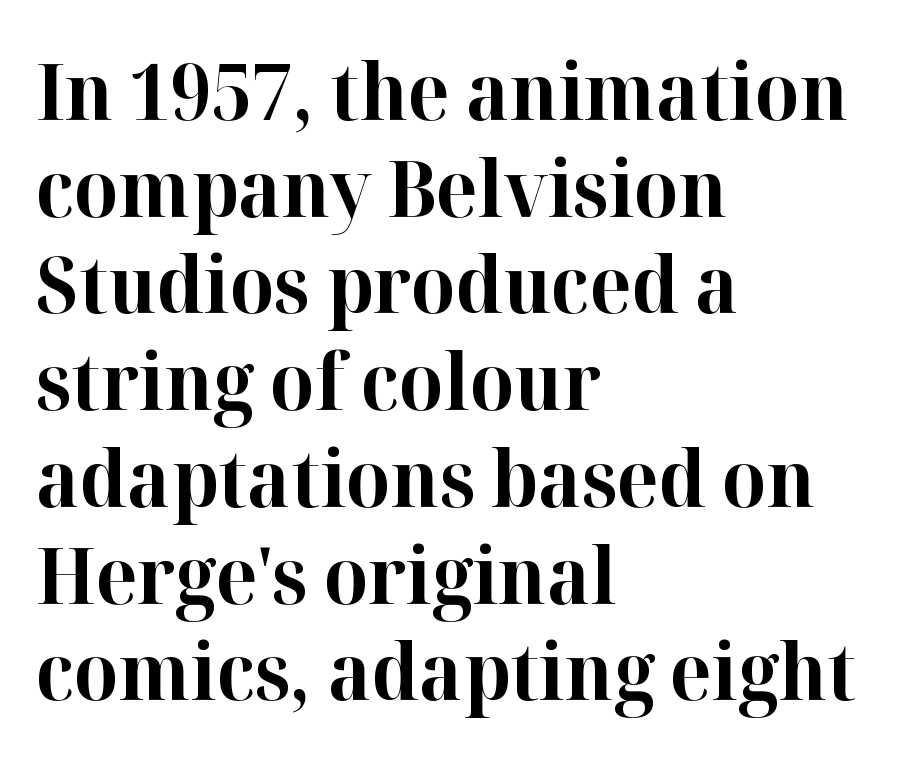
{"serif": "yes", "italic": "no", "bold": "yes", "weight": "bold", "width": "normal", "stroke_contrast": "high", "x_height": "medium", "monospaced": "no", "underline": "no", "align": "left", "line_spacing_ratio": 1.24, "letter_spacing": "normal", "letter_spacing_em": 0.0, "glyph_px": 78}
